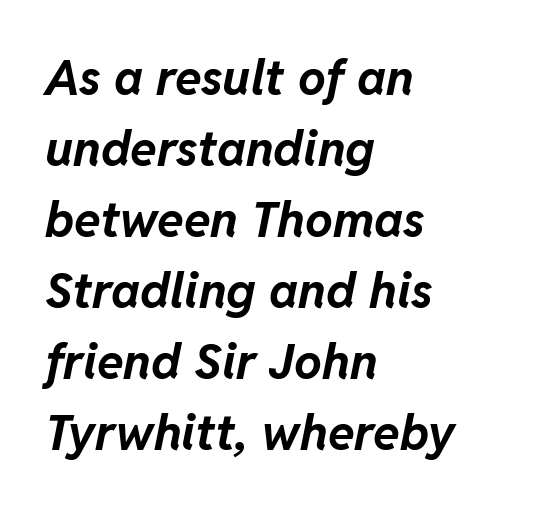
The image shows 49 px bold type, italic (leaning right); set left-aligned, normal line spacing (1.45x), normal letter spacing, not underlined; low stroke contrast and a medium x-height.
